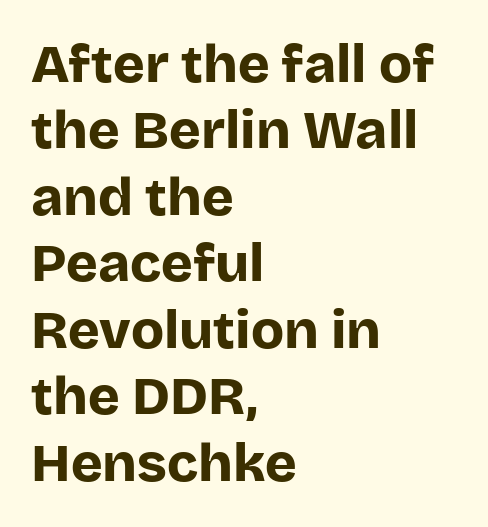
{"serif": "no", "italic": "no", "bold": "yes", "weight": "bold", "width": "normal", "stroke_contrast": "low", "x_height": "large", "monospaced": "no", "underline": "no", "align": "left", "line_spacing_ratio": 1.23, "letter_spacing": "normal", "letter_spacing_em": 0.0, "glyph_px": 54}
